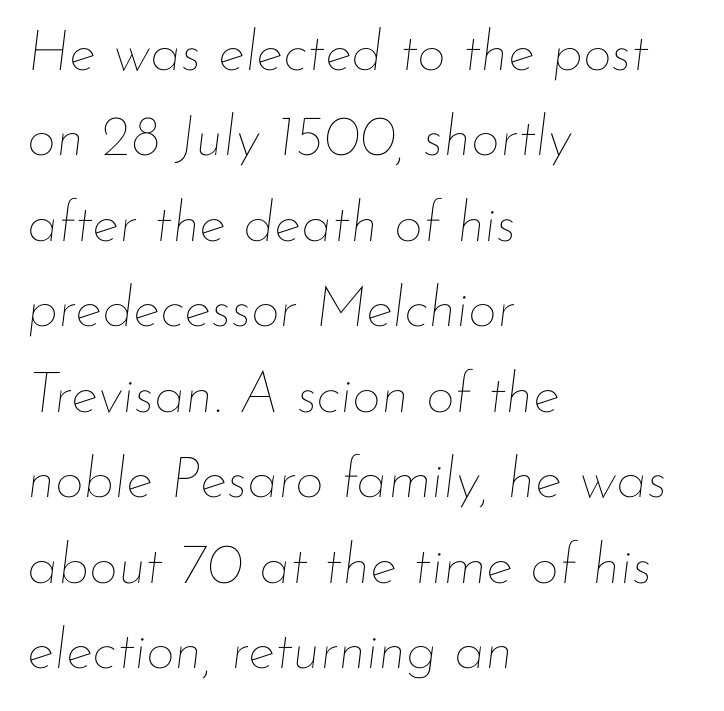
This sample keeps an unexceptional amount of space between lines. An italicized treatment has been applied to the whole sample. The area under the type is left untouched. Between one letter and the next there's only the usual sliver of space.
